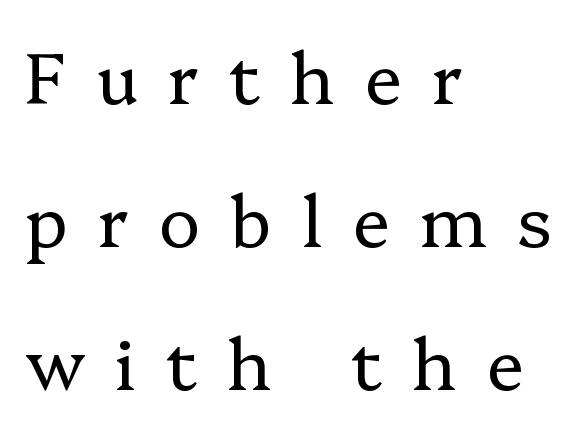
The image shows 70 px regular-weight serif type, upright; set left-aligned, loose line spacing (2.04x), unusually wide letter spacing (+0.43 em), not underlined; low stroke contrast and a medium x-height.
